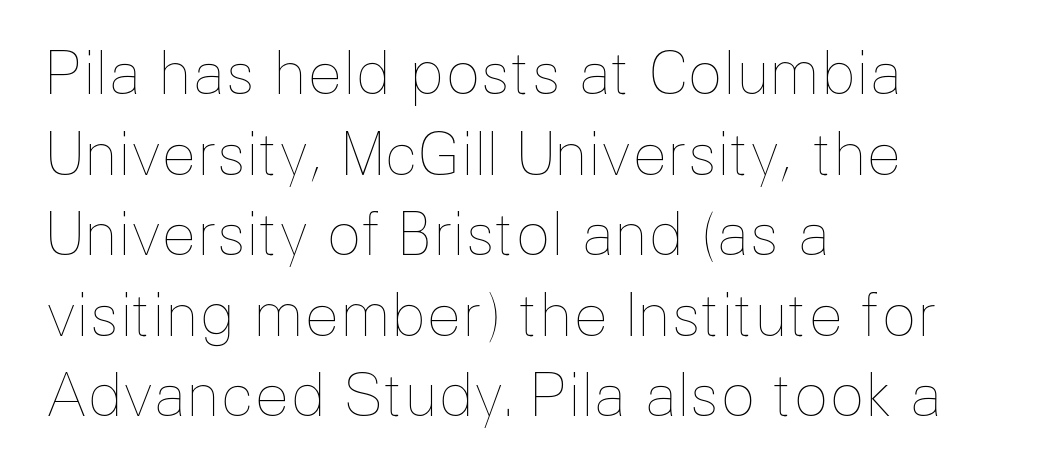
Check the space under the baseline: it is left empty. If you drew a ruler down the left edge, every line would touch it. These lines sit exactly where default settings would place them. Every character sits straight up, as roman type does. Each letter keeps its own natural width here, so spacing adapts to shape.
